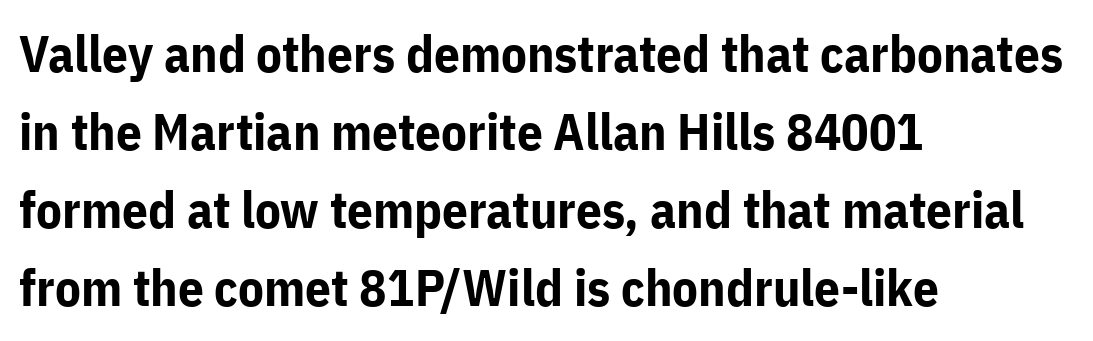
{"serif": "no", "italic": "no", "bold": "yes", "weight": "bold", "width": "normal", "stroke_contrast": "low", "x_height": "medium", "monospaced": "no", "underline": "no", "align": "left", "line_spacing": "normal", "line_spacing_ratio": 1.53, "letter_spacing": "normal", "letter_spacing_em": 0.0, "glyph_px": 51}
